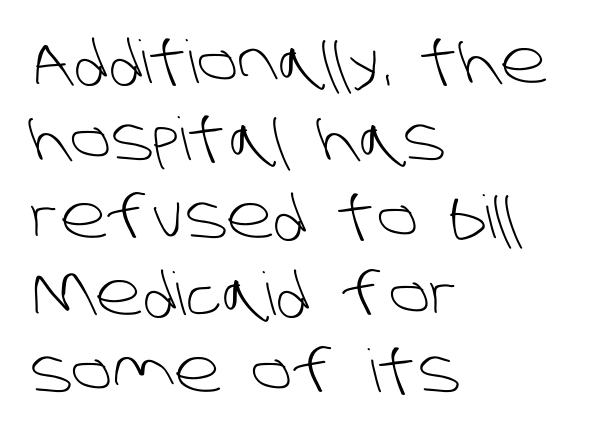
Q: Is the text bold? A: No.
Q: Is the typeface a serif or a sans-serif typeface? A: Sans-serif.
Q: Is the text underlined? A: No.
Q: How is the paragraph aligned? A: Left-aligned.
Q: Is the spacing between letters normal or unusually wide? A: Normal.
Q: Is the spacing between lines tight, normal or loose? A: Normal.
Q: Width (condensed, normal, or wide)? A: Normal.
Q: Stroke contrast? A: Low.
Q: x-height? A: Large.
Q: Monospaced? A: No.
